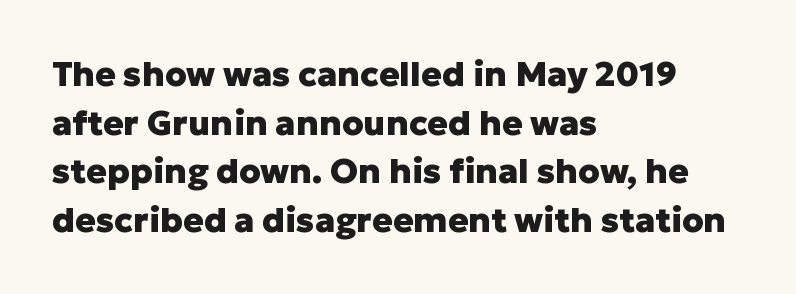
{"serif": "no", "italic": "no", "bold": "yes", "weight": "heavy", "width": "normal", "stroke_contrast": "low", "x_height": "medium", "monospaced": "no", "underline": "no", "align": "left", "line_spacing": "normal", "line_spacing_ratio": 1.43, "letter_spacing": "normal", "letter_spacing_em": 0.0, "glyph_px": 34}
